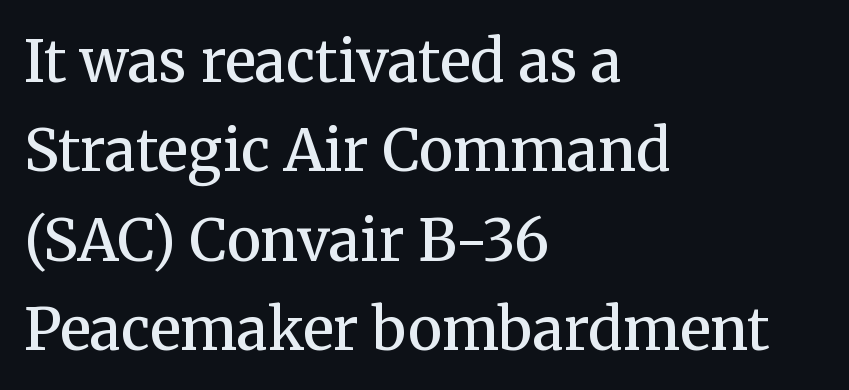
The letterforms sit shoulder to shoulder at normal distance. On the weight axis this lands at semibold, roughly 600. This sample has the flowing, uneven cadence of proportional lettering. The block of text has a typical density, with ordinary space between rows. Descenders hang freely into open space.
